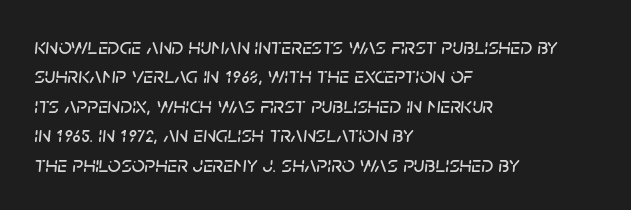
The image shows 23 px text type, italic (leaning right); set left-aligned, normal line spacing (1.28x), normal letter spacing, not underlined.
